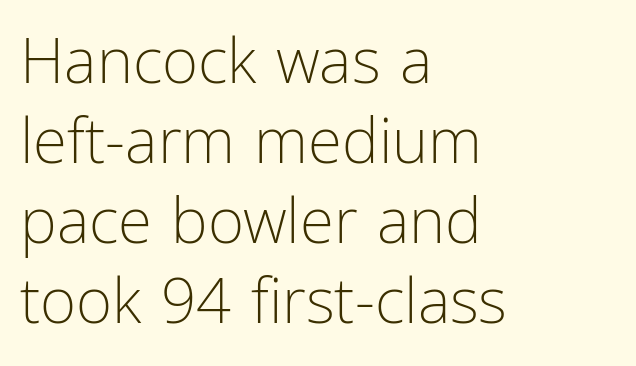
Q: Is the text bold? A: No.
Q: Is the text italic (slanted)? A: No, it is upright.
Q: Is the typeface a serif or a sans-serif typeface? A: Sans-serif.
Q: Is the text underlined? A: No.
Q: How is the paragraph aligned? A: Left-aligned.
Q: Is the spacing between letters normal or unusually wide? A: Normal.
Q: Is the spacing between lines tight, normal or loose? A: Normal.
Q: Width (condensed, normal, or wide)? A: Condensed.
Q: Stroke contrast? A: Low.
Q: x-height? A: Medium.
Q: Monospaced? A: No.
